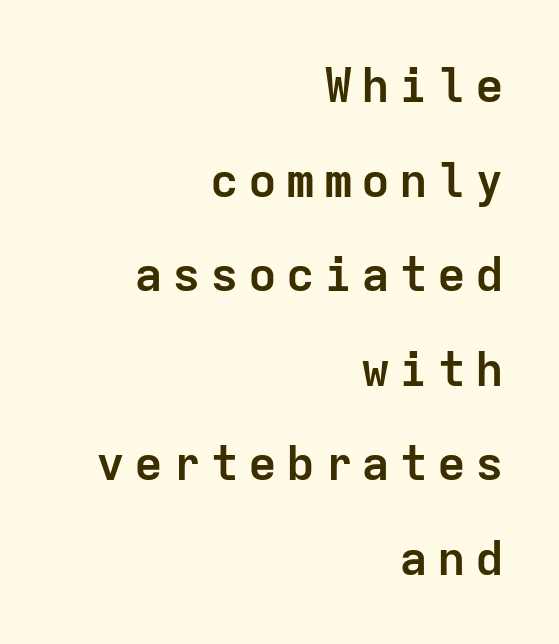
{"serif": "no", "italic": "no", "bold": "yes", "weight": "semibold", "width": "normal", "stroke_contrast": "low", "x_height": "medium", "monospaced": "yes", "underline": "no", "align": "right", "line_spacing": "loose", "line_spacing_ratio": 1.97, "glyph_px": 48}
